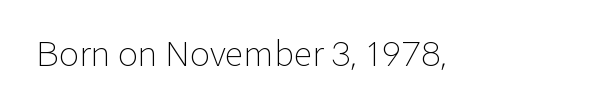
Q: Is the text bold? A: No.
Q: Is the text italic (slanted)? A: No, it is upright.
Q: Is the typeface a serif or a sans-serif typeface? A: Sans-serif.
Q: Is the text underlined? A: No.
Q: Is the spacing between letters normal or unusually wide? A: Normal.
Q: Width (condensed, normal, or wide)? A: Normal.
Q: Stroke contrast? A: Low.
Q: x-height? A: Medium.
Q: Monospaced? A: No.
